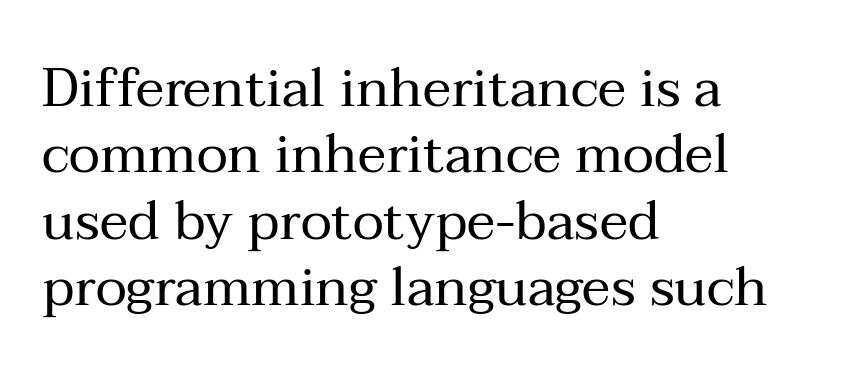
{"serif": "yes", "italic": "no", "bold": "no", "weight": "regular", "width": "normal", "stroke_contrast": "medium", "x_height": "medium", "monospaced": "no", "underline": "no", "align": "left", "line_spacing_ratio": 1.23, "letter_spacing": "normal", "letter_spacing_em": 0.0, "glyph_px": 54}
